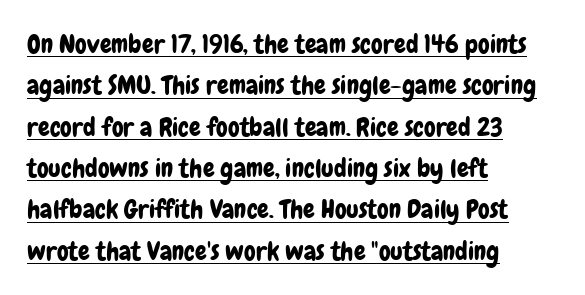
Q: Is the text italic (slanted)? A: No, it is upright.
Q: Is the text underlined? A: Yes.
Q: How is the paragraph aligned? A: Left-aligned.
Q: Is the spacing between letters normal or unusually wide? A: Normal.
Q: Is the spacing between lines tight, normal or loose? A: Normal.
